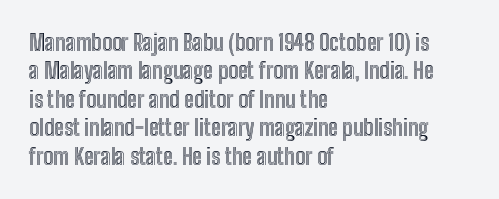
{"italic": "no", "underline": "no", "align": "left", "line_spacing": "normal", "line_spacing_ratio": 1.29, "letter_spacing": "normal", "letter_spacing_em": 0.0, "glyph_px": 22}
